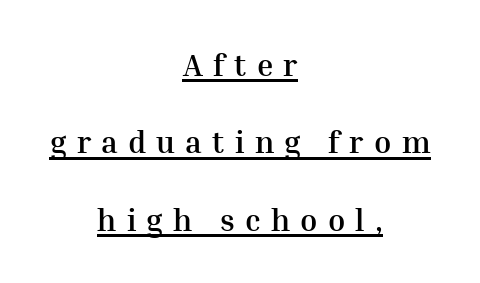
Q: Is the text bold? A: Yes.
Q: Is the text italic (slanted)? A: No, it is upright.
Q: Is the typeface a serif or a sans-serif typeface? A: Serif.
Q: Is the text underlined? A: Yes.
Q: How is the paragraph aligned? A: Centered.
Q: Is the spacing between letters normal or unusually wide? A: Unusually wide.
Q: Is the spacing between lines tight, normal or loose? A: Loose.
Q: Width (condensed, normal, or wide)? A: Normal.
Q: Stroke contrast? A: Medium.
Q: x-height? A: Medium.
Q: Monospaced? A: No.
